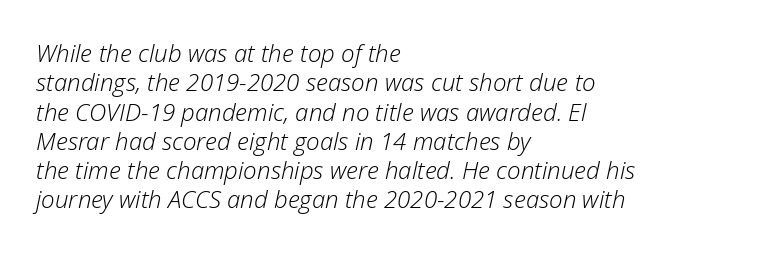
{"italic": "yes", "lean": "right", "slant_degrees": 12, "bold": "no", "underline": "no", "align": "left", "line_spacing_ratio": 1.22, "letter_spacing": "normal", "letter_spacing_em": 0.0, "glyph_px": 24}
